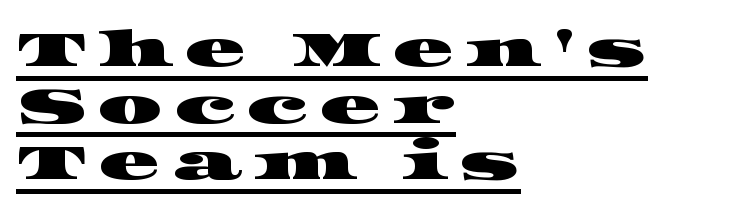
The text was rendered using a seriffed face with decorative stroke endings. Has an underline been added? It has. Left-aligned paragraph, ragged on the right. Is the letter spacing exaggerated? Yes — the characters are pushed far apart. Is there much room between lines? No — they nearly touch.
